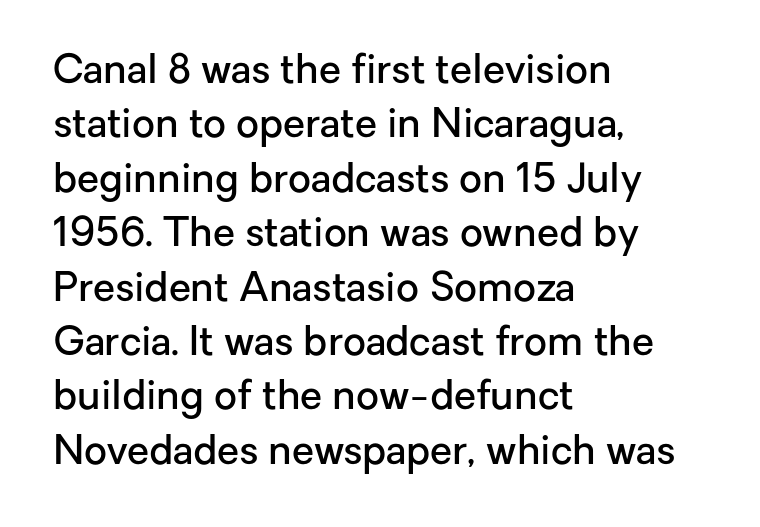
Q: Is the text bold? A: Semi-bold.
Q: Is the text italic (slanted)? A: No, it is upright.
Q: Is the typeface a serif or a sans-serif typeface? A: Sans-serif.
Q: Is the text underlined? A: No.
Q: How is the paragraph aligned? A: Left-aligned.
Q: Is the spacing between letters normal or unusually wide? A: Normal.
Q: Is the spacing between lines tight, normal or loose? A: Normal.
Q: Width (condensed, normal, or wide)? A: Normal.
Q: Stroke contrast? A: Low.
Q: x-height? A: Medium.
Q: Monospaced? A: No.
